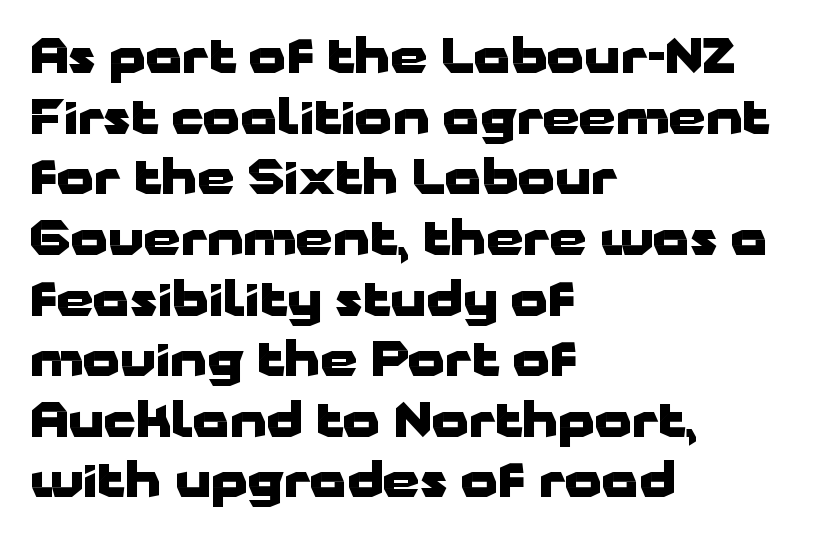
{"serif": "no", "italic": "no", "bold": "yes", "weight": "heavy", "width": "wide", "stroke_contrast": "low", "x_height": "medium", "monospaced": "no", "underline": "no", "align": "left", "line_spacing": "normal", "line_spacing_ratio": 1.29, "letter_spacing": "normal", "letter_spacing_em": 0.0, "glyph_px": 47}
